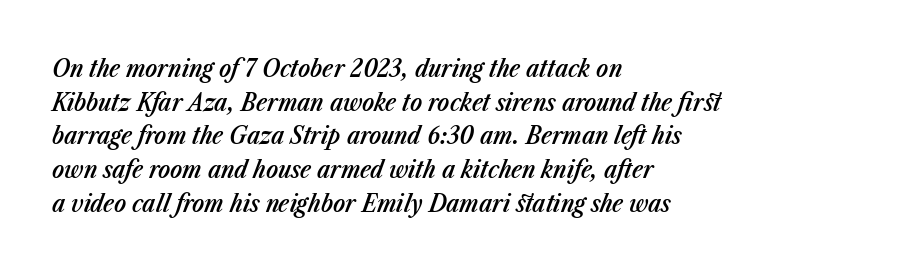
The image shows 25 px text type, italic (leaning right); set left-aligned, normal line spacing (1.35x), normal letter spacing, not underlined.
